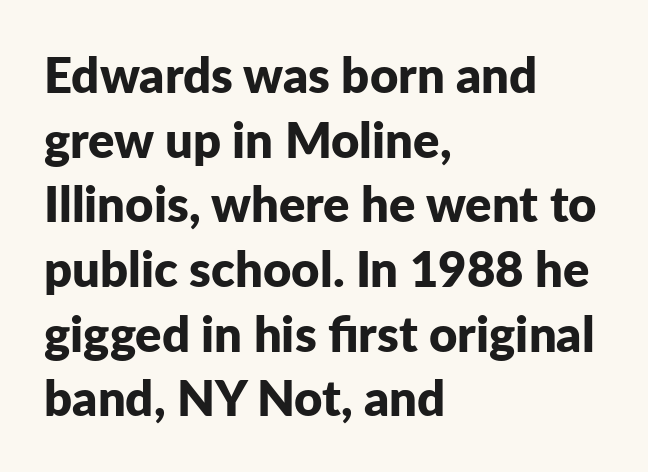
Q: Is the text bold? A: Yes.
Q: Is the text italic (slanted)? A: No, it is upright.
Q: Is the typeface a serif or a sans-serif typeface? A: Sans-serif.
Q: Is the text underlined? A: No.
Q: How is the paragraph aligned? A: Left-aligned.
Q: Is the spacing between letters normal or unusually wide? A: Normal.
Q: Is the spacing between lines tight, normal or loose? A: Normal.
Q: Width (condensed, normal, or wide)? A: Normal.
Q: Stroke contrast? A: Low.
Q: x-height? A: Medium.
Q: Monospaced? A: No.
